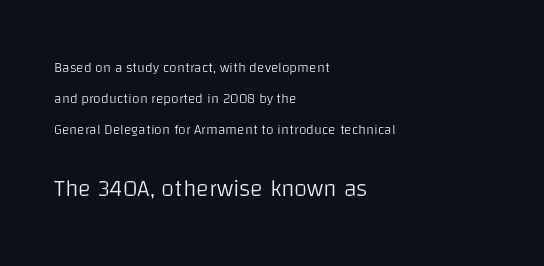
{"italic": "no", "bold": "no", "underline": "no", "align": "left", "line_spacing": "loose", "line_spacing_ratio": 2.21, "letter_spacing": "normal", "letter_spacing_em": 0.0, "larger_block": "second", "size_ratio": 1.71, "glyph_px": 24}
